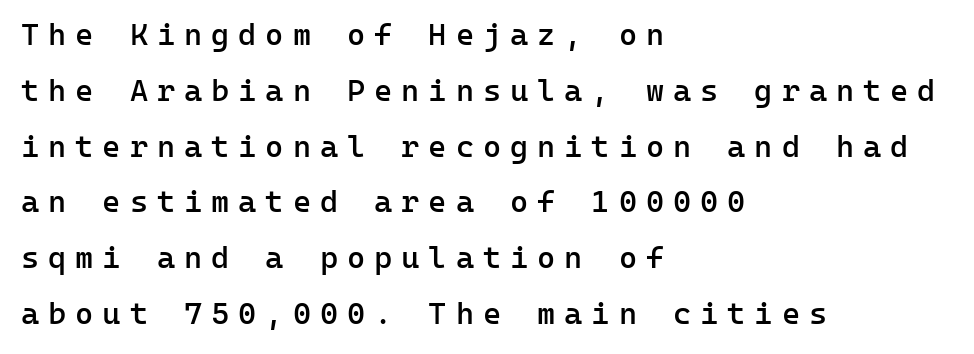
The image shows 31 px semibold sans-serif type, upright, monospaced; set left-aligned, line spacing 1.8x, unusually wide letter spacing (+0.29 em), not underlined; low stroke contrast and a medium x-height.
